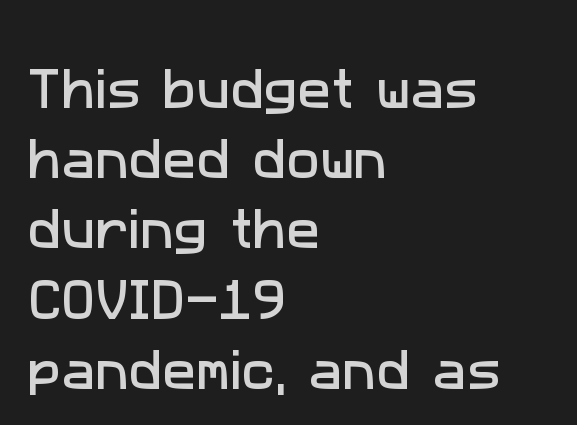
Each word holds together tightly as a unit, with standard inter-letter gaps. Short and long lines alike share a common starting point at left. This sample keeps an unexceptional amount of space between lines. Type style note: lacks serifs.
